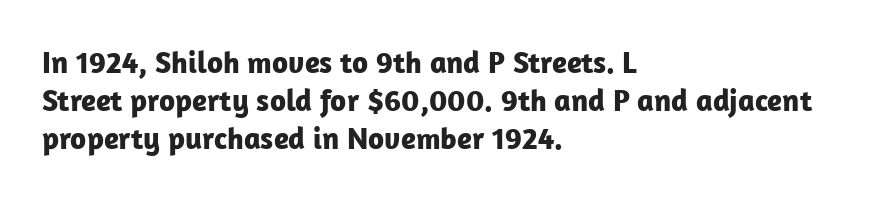
The image shows 31 px bold sans-serif type, upright; set left-aligned, line spacing 1.23x, normal letter spacing, not underlined; low stroke contrast and a medium x-height.
